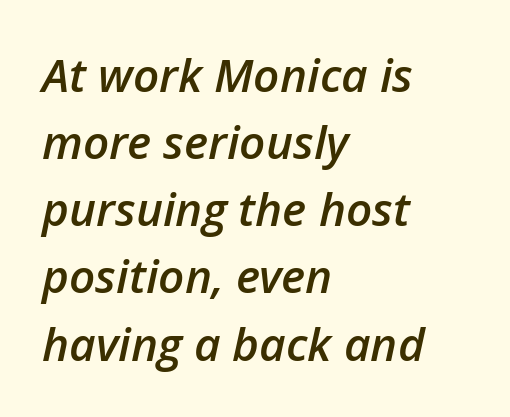
The block of text has a typical density, with ordinary space between rows. The letterforms sit shoulder to shoulder at normal distance. Underline: absent. Italic? Definitely — the glyphs are oblique. Is this a fixed-width face? No — the glyphs have proportional, varying widths.
